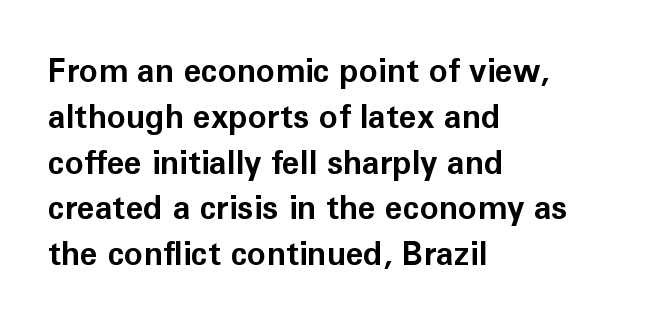
Reading down the block, your eye returns to a fixed left position each line. What stands out about the letter spacing? Nothing — it is the standard amount. The string is rendered with underlining switched off. A typesetter would mark this as roman, not italic.
